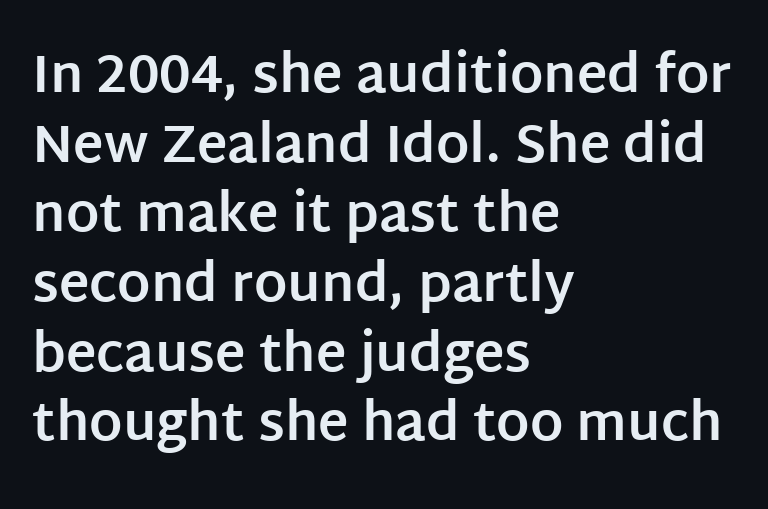
Q: Is the text bold? A: Yes.
Q: Is the text italic (slanted)? A: No, it is upright.
Q: Is the typeface a serif or a sans-serif typeface? A: Sans-serif.
Q: Is the text underlined? A: No.
Q: How is the paragraph aligned? A: Left-aligned.
Q: Is the spacing between letters normal or unusually wide? A: Normal.
Q: Is the spacing between lines tight, normal or loose? A: Normal.
Q: Width (condensed, normal, or wide)? A: Normal.
Q: Stroke contrast? A: Low.
Q: x-height? A: Large.
Q: Monospaced? A: No.
